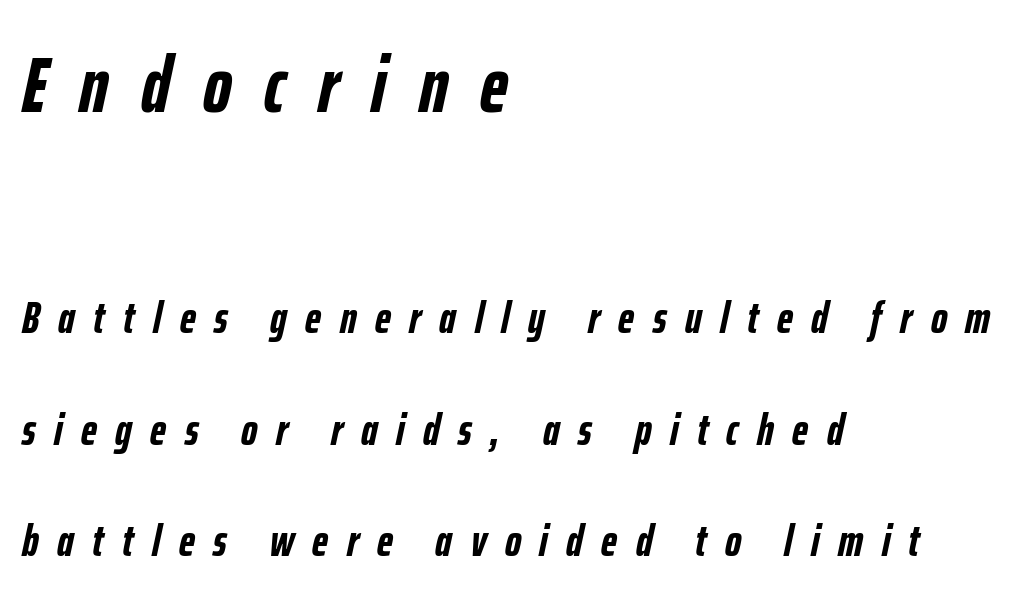
{"italic": "yes", "lean": "right", "slant_degrees": 12, "bold": "yes", "weight": "semibold", "width": "condensed", "stroke_contrast": "low", "x_height": "medium", "monospaced": "no", "underline": "no", "align": "left", "line_spacing": "loose", "line_spacing_ratio": 2.48, "letter_spacing": "wide", "letter_spacing_em": 0.41, "larger_block": "first", "size_ratio": 1.76, "glyph_px": 79}
